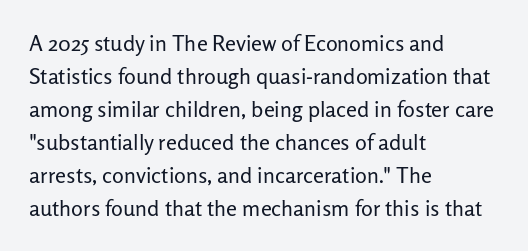
The image shows 22 px text type, upright; set left-aligned, normal line spacing (1.5x), normal letter spacing, not underlined.
